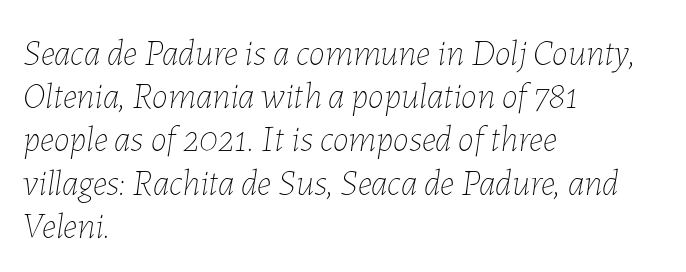
Q: Is the text bold? A: No.
Q: Is the text italic (slanted)? A: Yes, it leans right by about 7 degrees.
Q: Is the text underlined? A: No.
Q: How is the paragraph aligned? A: Left-aligned.
Q: Is the spacing between letters normal or unusually wide? A: Normal.
Q: Width (condensed, normal, or wide)? A: Normal.
Q: Stroke contrast? A: Low.
Q: x-height? A: Medium.
Q: Monospaced? A: No.
